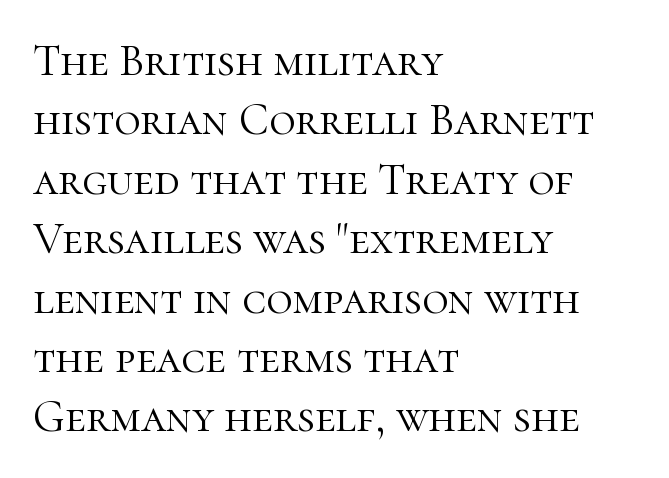
Q: Is the text bold? A: No.
Q: Is the text italic (slanted)? A: No, it is upright.
Q: Is the typeface a serif or a sans-serif typeface? A: Serif.
Q: Is the text underlined? A: No.
Q: How is the paragraph aligned? A: Left-aligned.
Q: Is the spacing between letters normal or unusually wide? A: Normal.
Q: Is the spacing between lines tight, normal or loose? A: Normal.
Q: Width (condensed, normal, or wide)? A: Normal.
Q: Stroke contrast? A: High.
Q: x-height? A: Medium.
Q: Monospaced? A: No.
